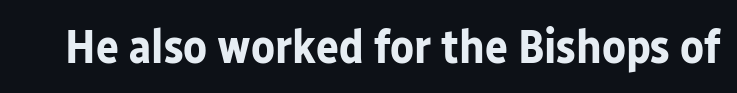
{"serif": "no", "italic": "no", "bold": "yes", "weight": "bold", "width": "normal", "stroke_contrast": "low", "x_height": "medium", "monospaced": "no", "underline": "no", "letter_spacing": "normal", "letter_spacing_em": 0.0, "glyph_px": 48}
